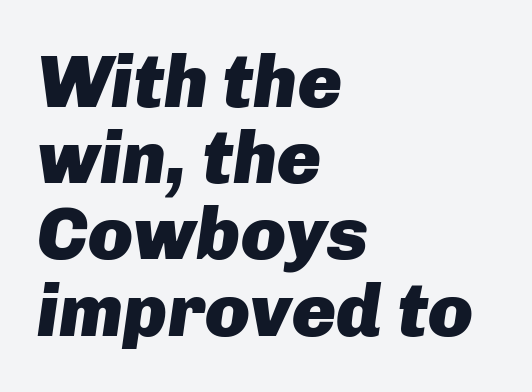
{"italic": "yes", "lean": "right", "slant_degrees": 8, "bold": "yes", "weight": "heavy", "width": "normal", "stroke_contrast": "low", "x_height": "medium", "monospaced": "no", "underline": "no", "align": "left", "line_spacing": "tight", "line_spacing_ratio": 1.03, "letter_spacing": "normal", "letter_spacing_em": 0.0, "glyph_px": 74}
